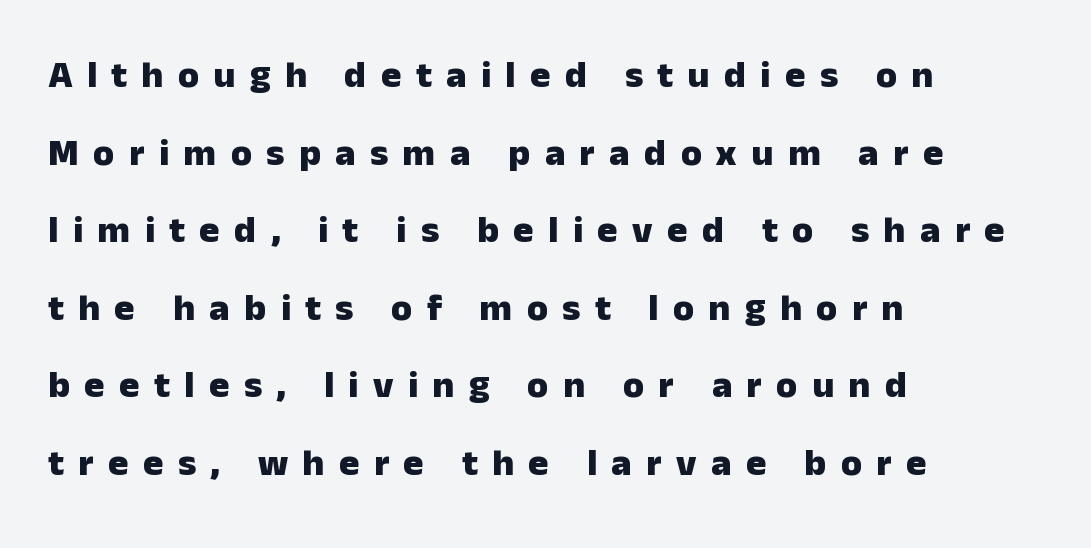
Character widths vary here, with narrow letters taking less room than wide ones. This sample uses expanded letter spacing, leaving extra air between glyphs. These words are printed bold, with thick strokes throughout. The face used here is a sans, in the tradition of grotesques and geometrics. The lines are quadded left. Every stem runs plumb, perpendicular to the baseline.
